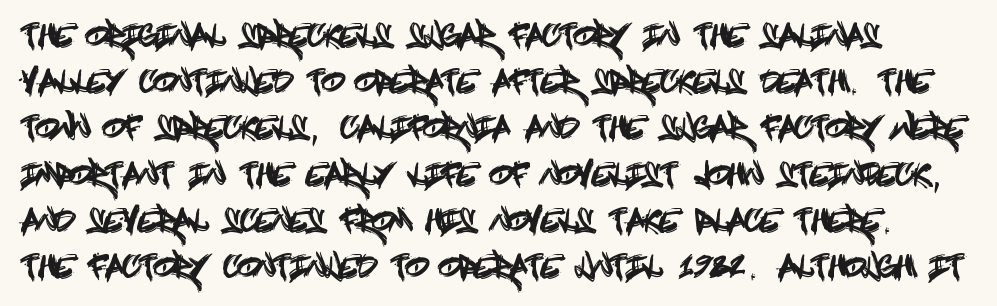
The image shows 30 px condensed sans-serif type; set left-aligned, normal line spacing (1.54x), normal letter spacing, not underlined; a large x-height.
